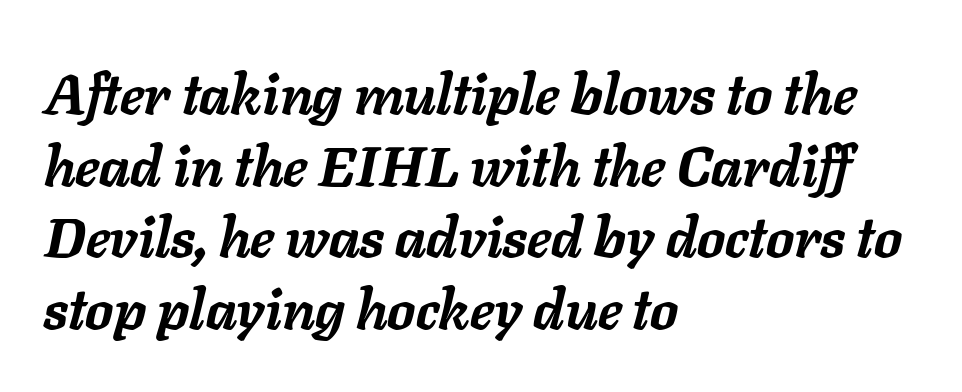
The image shows 56 px semibold type, italic (leaning right); set left-aligned, normal line spacing (1.28x), normal letter spacing, not underlined; low stroke contrast and a medium x-height.
